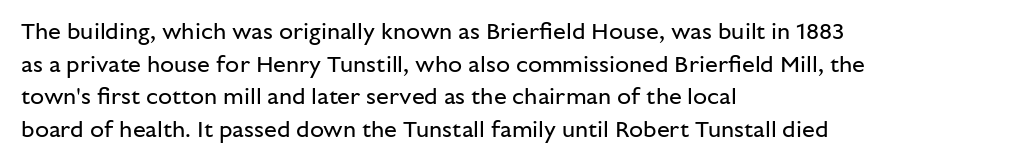
Q: Is the text bold? A: No.
Q: Is the text italic (slanted)? A: No, it is upright.
Q: Is the text underlined? A: No.
Q: How is the paragraph aligned? A: Left-aligned.
Q: Is the spacing between letters normal or unusually wide? A: Normal.
Q: Is the spacing between lines tight, normal or loose? A: Normal.
